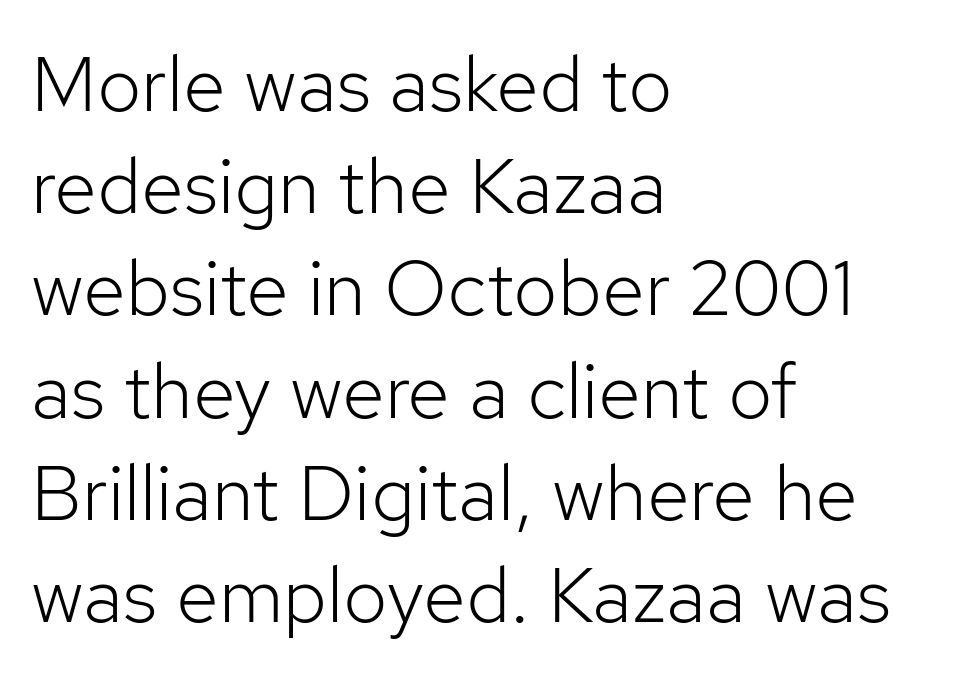
Type without underlining. Caption: multi-line text, flush left, ragged right. In terms of letterform style, serifs are entirely absent. What stands out about the letter spacing? Nothing — it is the standard amount. Weight: not bold — regular or lighter.
